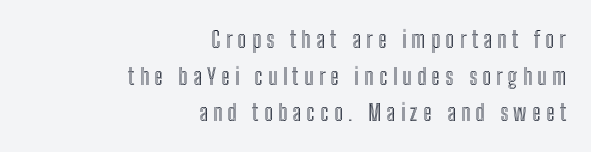
Students, observe: this is what conventionally led text looks like. Every row of glyphs terminates at an identical x-position on the right. Is there any slant? The stems are plumb. Descender tails drop into unmarked territory. There is plenty of visible air inserted between adjacent glyphs.
